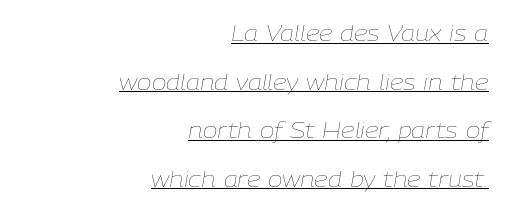
Q: Is the text bold? A: No.
Q: Is the text italic (slanted)? A: Yes, it leans right by about 9 degrees.
Q: Is the text underlined? A: Yes.
Q: How is the paragraph aligned? A: Right-aligned.
Q: Is the spacing between letters normal or unusually wide? A: Normal.
Q: Is the spacing between lines tight, normal or loose? A: Loose.
